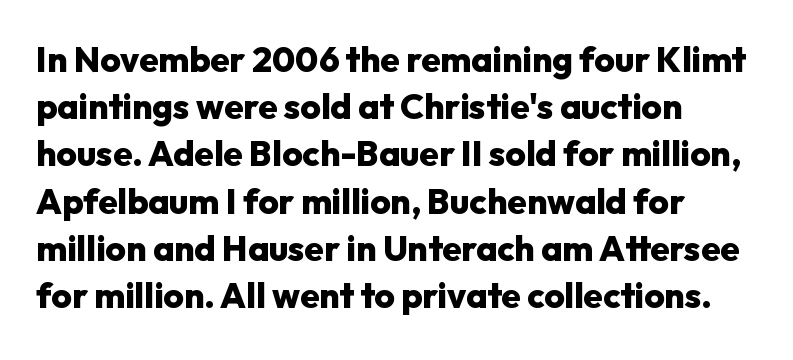
The image shows 35 px heavy sans-serif type, upright; set left-aligned, normal line spacing (1.35x), normal letter spacing, not underlined; low stroke contrast and a medium x-height.
